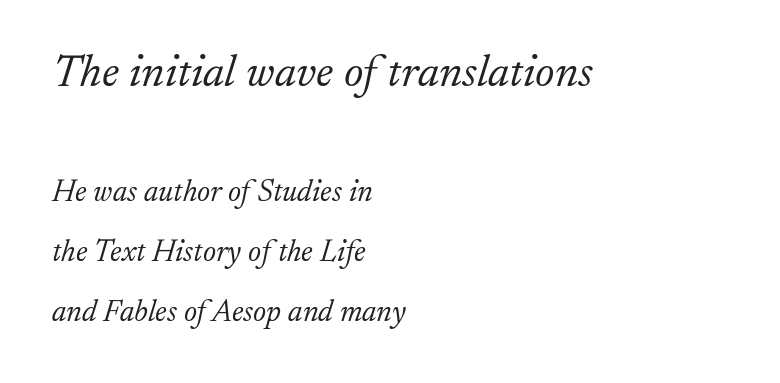
Type size steps down from the first block to the second. Observe the ordinary spacing: letters are neighbours, not strangers. A typesetter would label this face a serif. Letters rest on an invisible, unmarked baseline.
